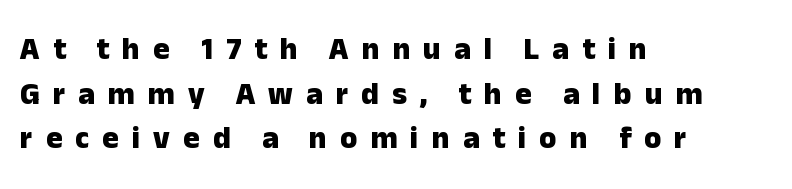
The image shows 31 px heavy sans-serif type, upright; set left-aligned, normal line spacing (1.44x), unusually wide letter spacing (+0.42 em), not underlined; low stroke contrast and a medium x-height.
